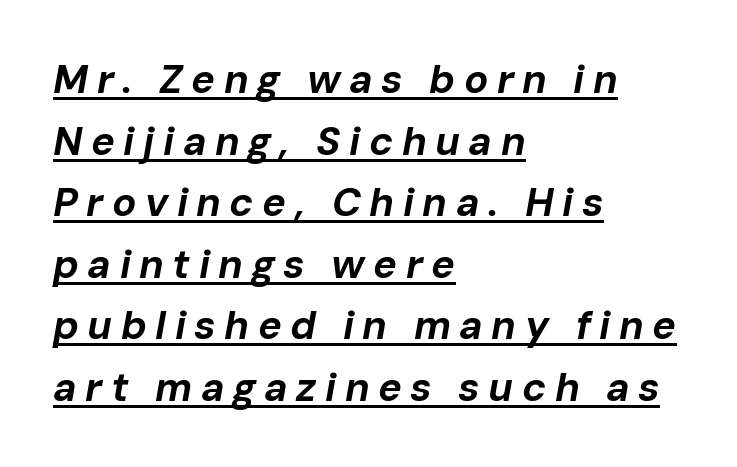
The image shows 40 px bold type, italic (leaning right); set left-aligned, normal line spacing (1.54x), unusually wide letter spacing (+0.21 em), underlined; low stroke contrast and a medium x-height.
